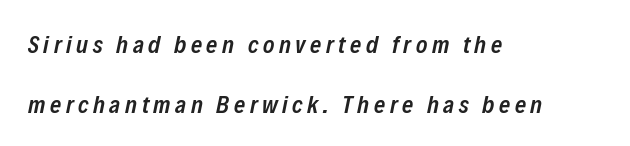
Q: Is the text bold? A: Semi-bold.
Q: Is the text italic (slanted)? A: Yes, it leans right by about 12 degrees.
Q: Is the text underlined? A: No.
Q: How is the paragraph aligned? A: Left-aligned.
Q: Is the spacing between lines tight, normal or loose? A: Loose.
